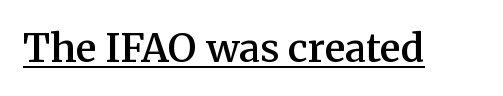
{"serif": "yes", "italic": "no", "bold": "semi", "weight": "semibold", "width": "normal", "stroke_contrast": "medium", "x_height": "medium", "monospaced": "no", "underline": "yes", "letter_spacing": "normal", "letter_spacing_em": 0.0, "glyph_px": 39}
